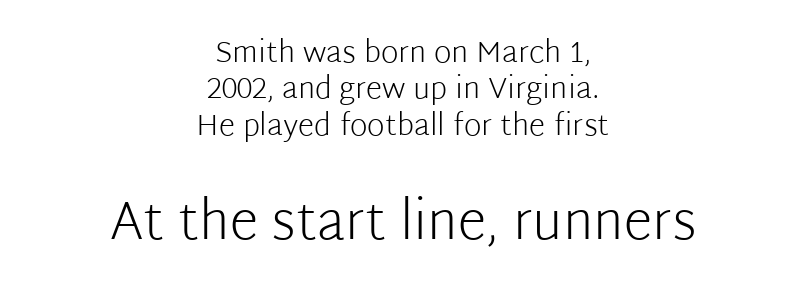
Q: Is the text bold? A: No.
Q: Is the text italic (slanted)? A: No, it is upright.
Q: Is the typeface a serif or a sans-serif typeface? A: Sans-serif.
Q: Is the text underlined? A: No.
Q: How is the paragraph aligned? A: Centered.
Q: Is the spacing between letters normal or unusually wide? A: Normal.
Q: Which block of text is set in a larger size, the first (top) or the second (bottom)? A: The second (bottom) one.
Q: Width (condensed, normal, or wide)? A: Normal.
Q: Stroke contrast? A: Low.
Q: x-height? A: Medium.
Q: Monospaced? A: No.
